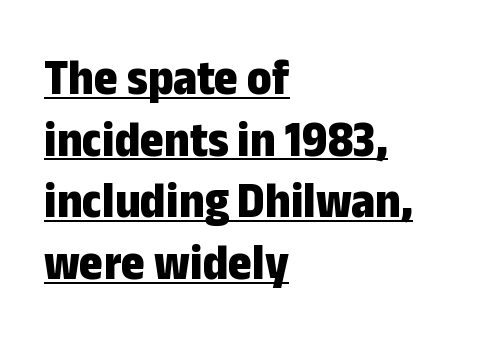
{"serif": "no", "italic": "no", "bold": "yes", "weight": "bold", "width": "condensed", "stroke_contrast": "low", "x_height": "medium", "monospaced": "no", "underline": "yes", "align": "left", "line_spacing_ratio": 1.21, "letter_spacing": "normal", "letter_spacing_em": 0.0, "glyph_px": 51}
